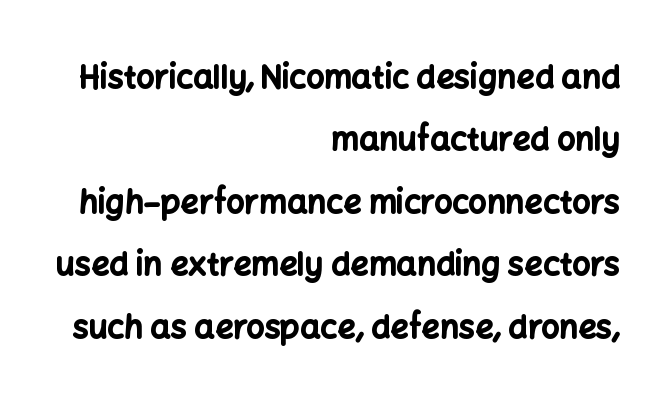
The image shows 32 px bold sans-serif type, upright; set right-aligned, loose line spacing (1.95x), normal letter spacing, not underlined; low stroke contrast and a medium x-height.
